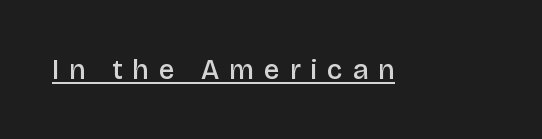
Q: Is the text bold? A: Semi-bold.
Q: Is the text italic (slanted)? A: No, it is upright.
Q: Is the typeface a serif or a sans-serif typeface? A: Sans-serif.
Q: Is the text underlined? A: Yes.
Q: Is the spacing between letters normal or unusually wide? A: Unusually wide.
Q: Width (condensed, normal, or wide)? A: Normal.
Q: Stroke contrast? A: Low.
Q: x-height? A: Large.
Q: Monospaced? A: No.
